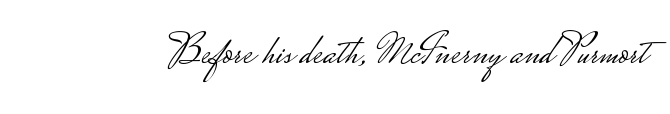
The image shows 43 px light, wide sans-serif type; set normal letter spacing, not underlined; low stroke contrast.
